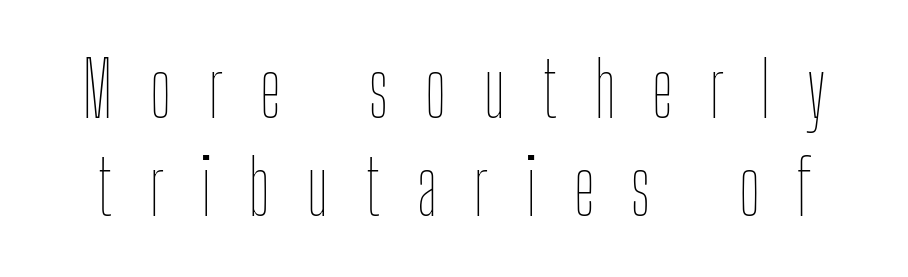
Q: Is the text bold? A: No.
Q: Is the text italic (slanted)? A: No, it is upright.
Q: Is the text underlined? A: No.
Q: Is the spacing between letters normal or unusually wide? A: Unusually wide.
Q: Is the spacing between lines tight, normal or loose? A: Normal.
Q: Width (condensed, normal, or wide)? A: Condensed.
Q: Stroke contrast? A: Low.
Q: x-height? A: Medium.
Q: Monospaced? A: No.
